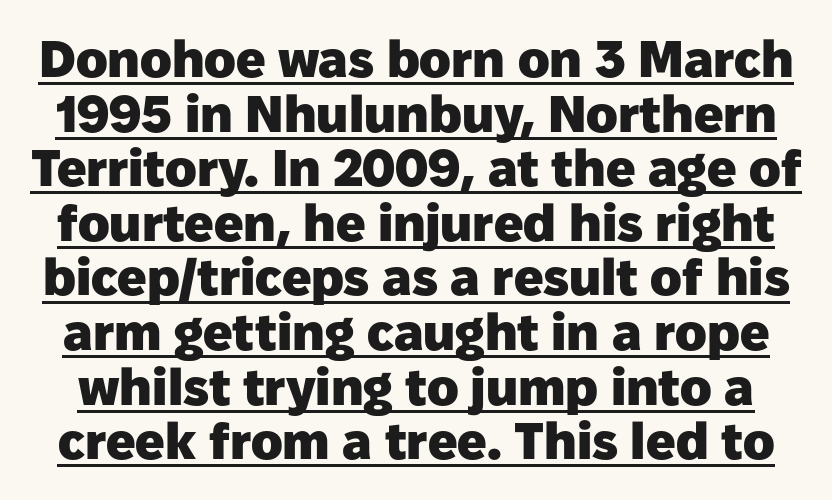
Q: Is the text bold? A: Yes.
Q: Is the text italic (slanted)? A: No, it is upright.
Q: Is the typeface a serif or a sans-serif typeface? A: Sans-serif.
Q: Is the text underlined? A: Yes.
Q: Is the spacing between letters normal or unusually wide? A: Normal.
Q: Is the spacing between lines tight, normal or loose? A: Tight.
Q: Width (condensed, normal, or wide)? A: Normal.
Q: Stroke contrast? A: Low.
Q: x-height? A: Medium.
Q: Monospaced? A: No.
